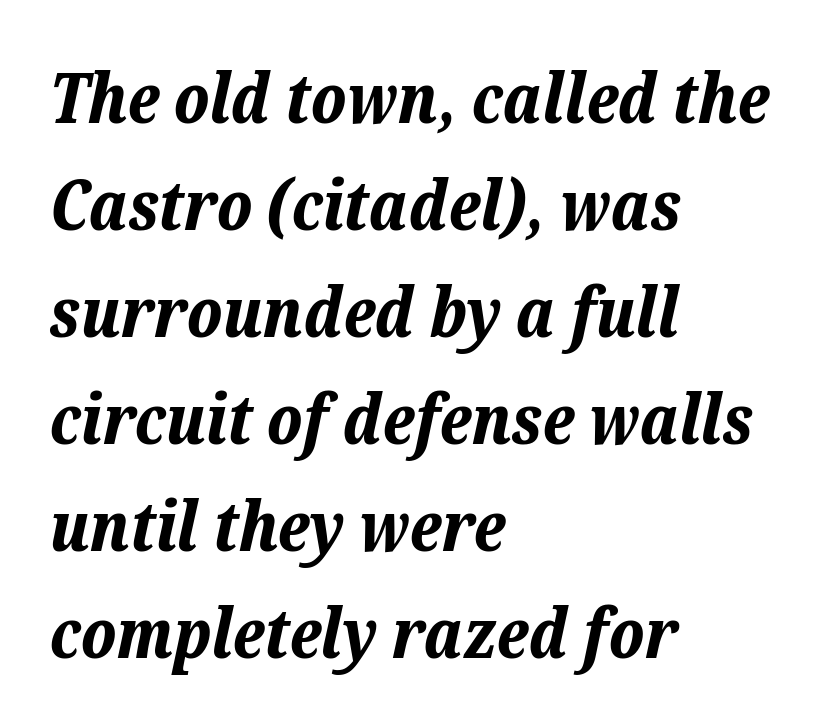
Q: Is the text bold? A: Yes.
Q: Is the text italic (slanted)? A: Yes, it leans right by about 12 degrees.
Q: Is the text underlined? A: No.
Q: How is the paragraph aligned? A: Left-aligned.
Q: Is the spacing between letters normal or unusually wide? A: Normal.
Q: Is the spacing between lines tight, normal or loose? A: Normal.
Q: Width (condensed, normal, or wide)? A: Normal.
Q: Stroke contrast? A: Low.
Q: x-height? A: Medium.
Q: Monospaced? A: No.
